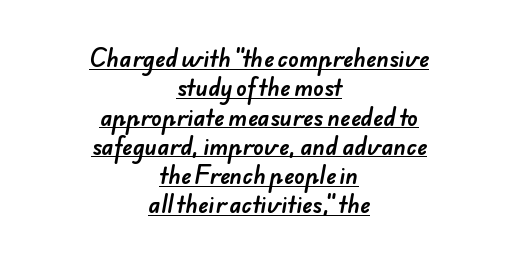
{"underline": "yes", "align": "center", "line_spacing": "normal", "line_spacing_ratio": 1.33, "letter_spacing": "normal", "letter_spacing_em": 0.0, "glyph_px": 22}
